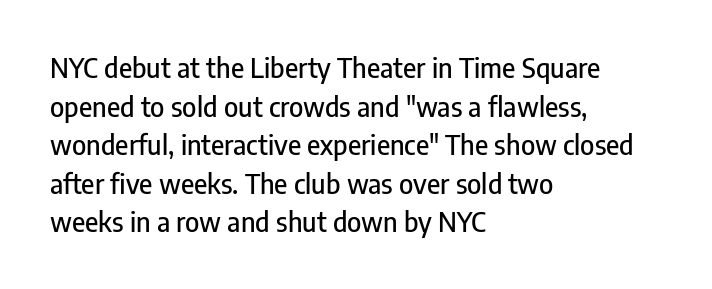
Tracking value appears to be zero — textbook default spacing. The font's upright variant was chosen for this text. Alignment: flush left. Rows of type keep a routine distance in the vertical direction. This rendering features lettering with no underline.
